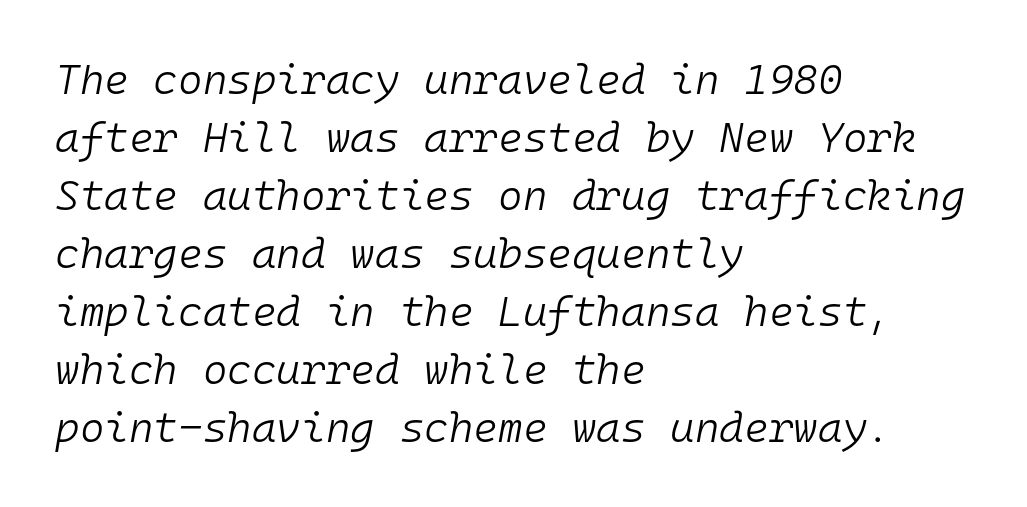
{"italic": "yes", "lean": "right", "slant_degrees": 10, "bold": "no", "weight": "light", "width": "normal", "stroke_contrast": "low", "x_height": "medium", "monospaced": "yes", "underline": "no", "align": "left", "line_spacing": "normal", "line_spacing_ratio": 1.38, "letter_spacing": "normal", "letter_spacing_em": 0.0, "glyph_px": 42}
